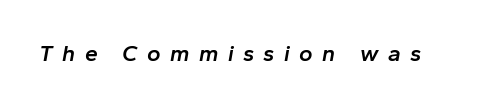
{"italic": "yes", "lean": "right", "slant_degrees": 10, "bold": "semi", "underline": "no", "letter_spacing": "wide", "letter_spacing_em": 0.41, "glyph_px": 23}
